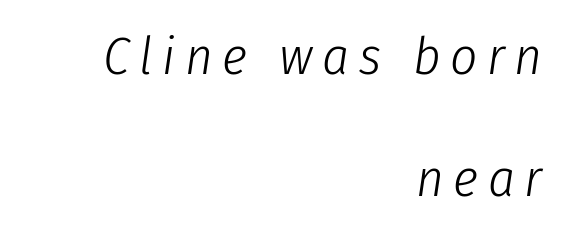
The image shows 53 px light, condensed type, italic (leaning right); set right-aligned, loose line spacing (2.3x), not underlined; low stroke contrast and a medium x-height.
